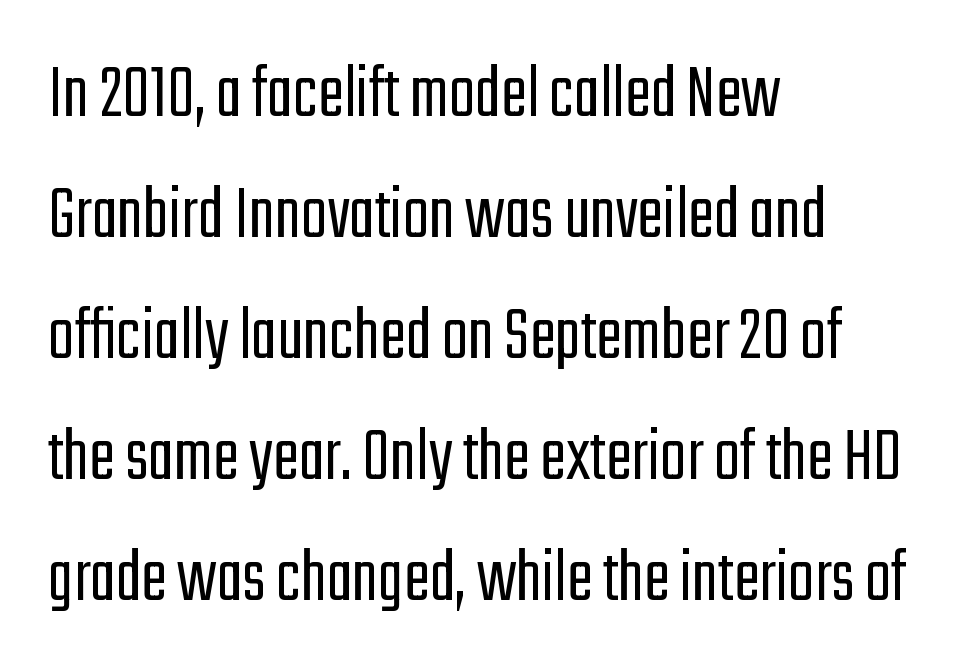
The image shows 78 px light, condensed sans-serif type, upright; set left-aligned, normal line spacing (1.55x), normal letter spacing, not underlined; low stroke contrast and a medium x-height.
